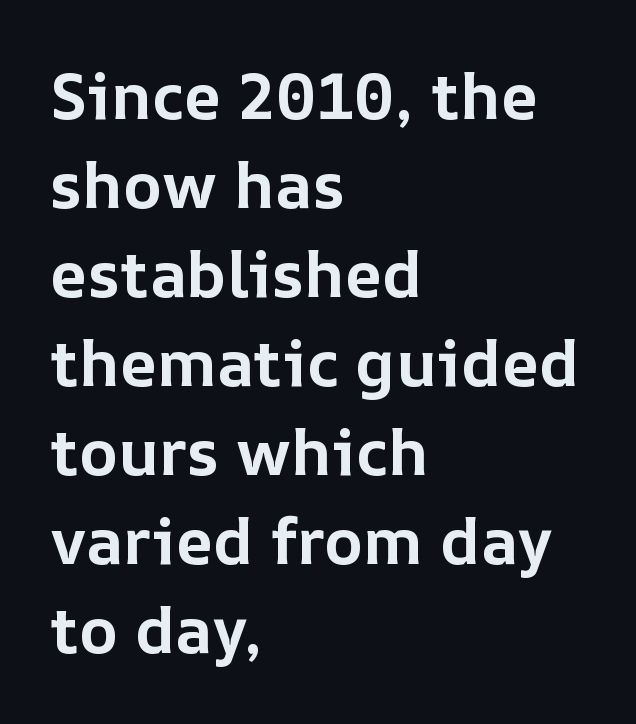
Q: Is the text bold? A: Yes.
Q: Is the text italic (slanted)? A: No, it is upright.
Q: Is the text underlined? A: No.
Q: How is the paragraph aligned? A: Left-aligned.
Q: Is the spacing between letters normal or unusually wide? A: Normal.
Q: Is the spacing between lines tight, normal or loose? A: Normal.
Q: Width (condensed, normal, or wide)? A: Normal.
Q: Stroke contrast? A: Low.
Q: x-height? A: Medium.
Q: Monospaced? A: No.
